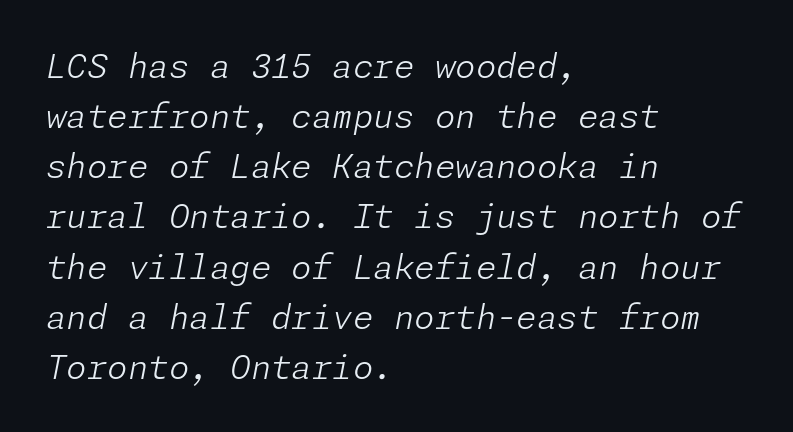
The image shows 33 px light type, italic (leaning right); set left-aligned, normal line spacing (1.52x), normal letter spacing, not underlined; low stroke contrast and a medium x-height.
